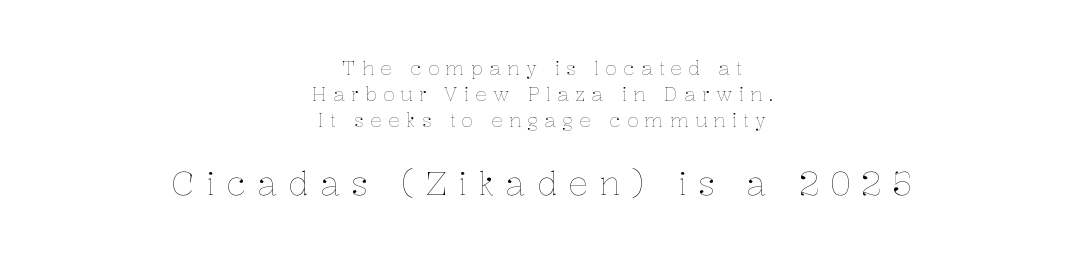
Which chunk is bigger? The second one — the bottom block dwarfs the top. Weight: not bold — regular or lighter. This sample uses expanded letter spacing, leaving extra air between glyphs. The designer left line spacing at the default. Check under the words: just untouched page.
